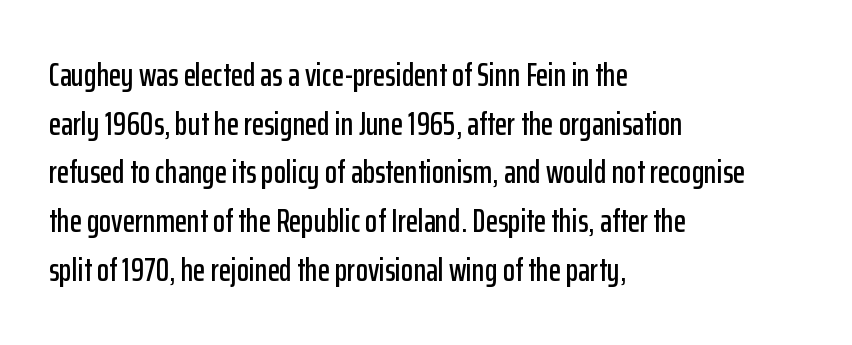
Q: Is the text italic (slanted)? A: No, it is upright.
Q: Is the typeface a serif or a sans-serif typeface? A: Sans-serif.
Q: Is the text underlined? A: No.
Q: How is the paragraph aligned? A: Left-aligned.
Q: Is the spacing between letters normal or unusually wide? A: Normal.
Q: Is the spacing between lines tight, normal or loose? A: Normal.
Q: Width (condensed, normal, or wide)? A: Condensed.
Q: Stroke contrast? A: Low.
Q: x-height? A: Medium.
Q: Monospaced? A: No.
